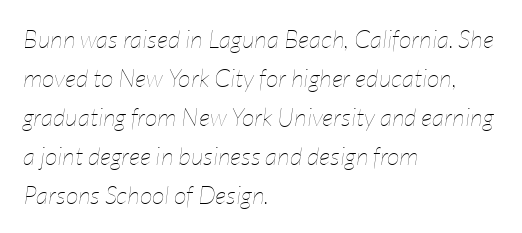
The image shows 25 px text type, italic (leaning right); set left-aligned, normal line spacing (1.56x), normal letter spacing, not underlined.
